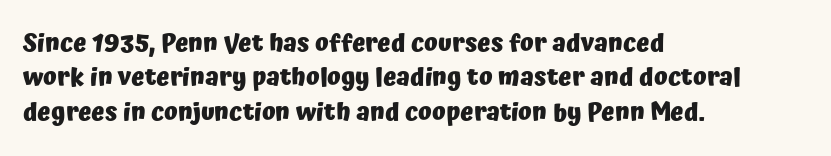
The image shows 25 px bold type, upright; set left-aligned, normal line spacing (1.38x), normal letter spacing, not underlined.
